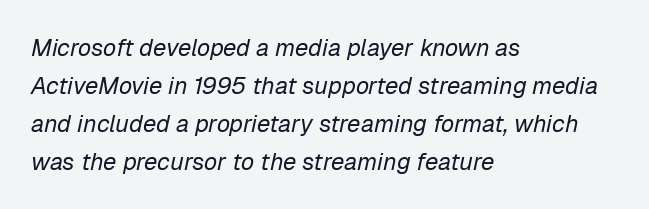
{"italic": "yes", "lean": "right", "slant_degrees": 12, "bold": "no", "underline": "no", "align": "left", "line_spacing": "normal", "line_spacing_ratio": 1.58, "letter_spacing": "normal", "letter_spacing_em": 0.0, "glyph_px": 24}
